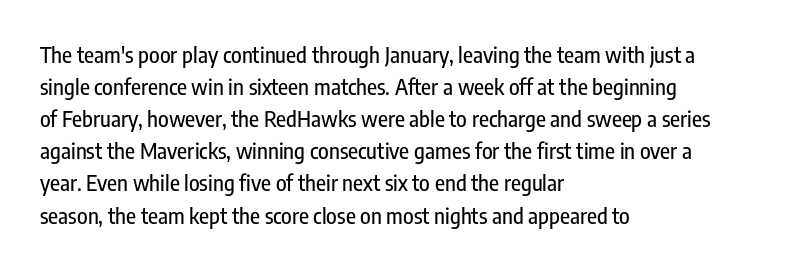
These lines were composed using upright roman letters. If you drew a ruler down the left edge, every line would touch it. In terms of leading, this rendering sits right in the middle. These lines keep a tight, regular rhythm from letter to letter. The glyphs are unaccompanied by any horizontal stroke below them.
